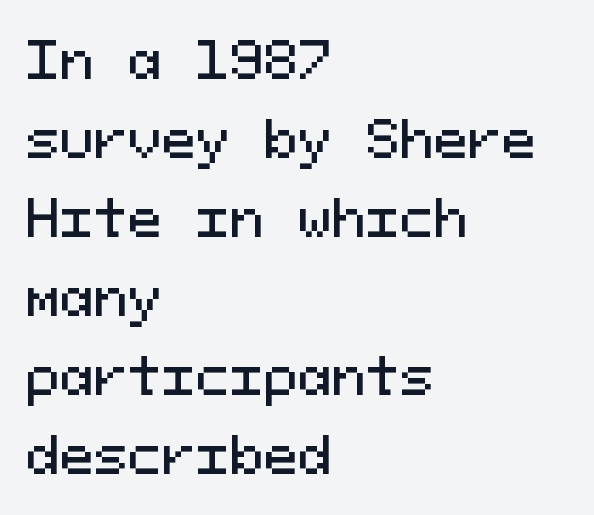
The image shows 51 px sans-serif type, upright, monospaced; set left-aligned, normal line spacing (1.55x), normal letter spacing, not underlined; medium stroke contrast and a medium x-height.
